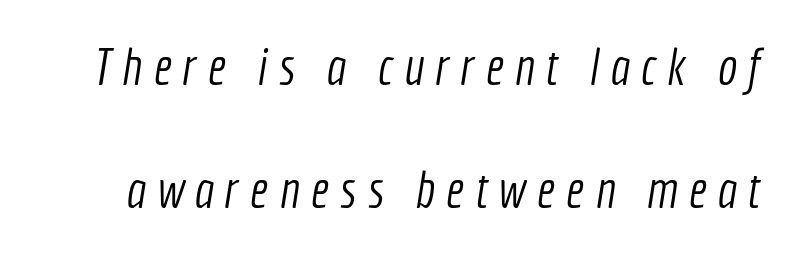
{"serif": "no", "bold": "no", "weight": "light", "width": "condensed", "x_height": "medium", "monospaced": "no", "underline": "no", "line_spacing": "loose", "line_spacing_ratio": 2.37, "letter_spacing": "wide", "letter_spacing_em": 0.21, "glyph_px": 52}
